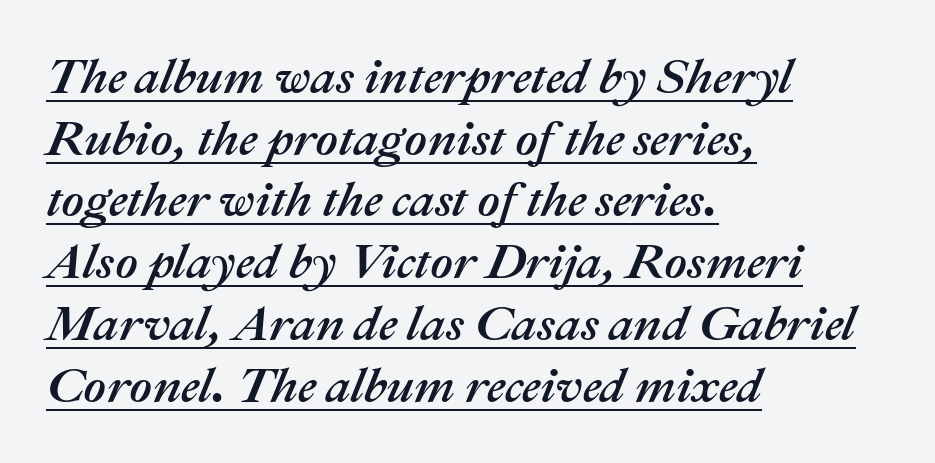
{"italic": "yes", "lean": "right", "slant_degrees": 22, "width": "normal", "stroke_contrast": "medium", "x_height": "medium", "monospaced": "no", "underline": "yes", "align": "left", "line_spacing": "normal", "line_spacing_ratio": 1.26, "letter_spacing": "normal", "letter_spacing_em": 0.0, "glyph_px": 49}
